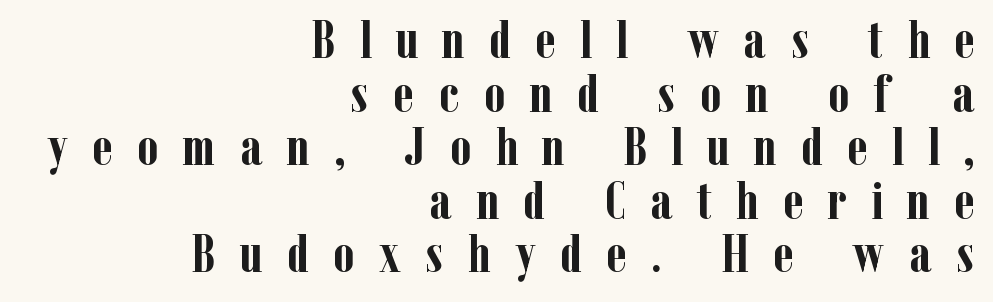
Q: Is the text bold? A: Yes.
Q: Is the text italic (slanted)? A: No, it is upright.
Q: Is the typeface a serif or a sans-serif typeface? A: Serif.
Q: Is the text underlined? A: No.
Q: How is the paragraph aligned? A: Right-aligned.
Q: Is the spacing between letters normal or unusually wide? A: Unusually wide.
Q: Is the spacing between lines tight, normal or loose? A: Tight.
Q: Width (condensed, normal, or wide)? A: Condensed.
Q: Stroke contrast? A: Low.
Q: x-height? A: Medium.
Q: Monospaced? A: No.
